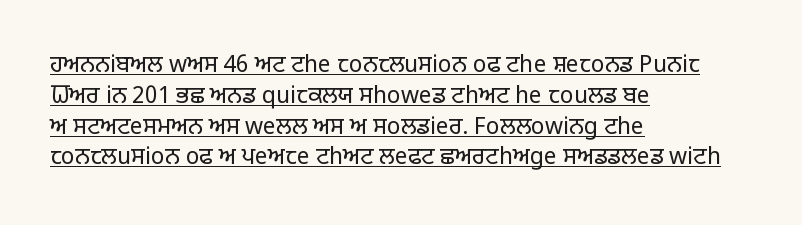
Q: Is the text bold? A: No.
Q: Is the text italic (slanted)? A: No, it is upright.
Q: Is the text underlined? A: Yes.
Q: How is the paragraph aligned? A: Left-aligned.
Q: Is the spacing between letters normal or unusually wide? A: Normal.
Q: Is the spacing between lines tight, normal or loose? A: Normal.
